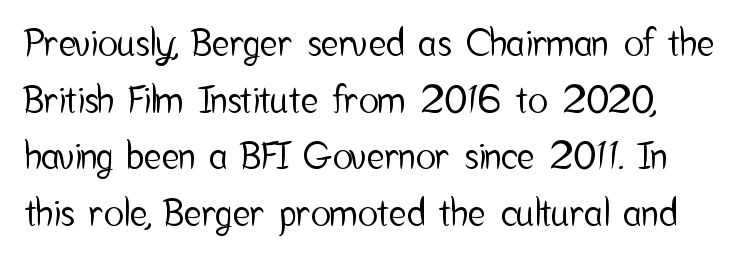
Q: Is the text italic (slanted)? A: No, it is upright.
Q: Is the typeface a serif or a sans-serif typeface? A: Sans-serif.
Q: Is the text underlined? A: No.
Q: Is the spacing between letters normal or unusually wide? A: Normal.
Q: Is the spacing between lines tight, normal or loose? A: Normal.
Q: Width (condensed, normal, or wide)? A: Condensed.
Q: Stroke contrast? A: Low.
Q: x-height? A: Medium.
Q: Monospaced? A: No.
